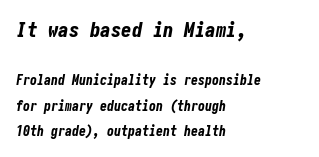
{"italic": "yes", "lean": "right", "slant_degrees": 10, "bold": "yes", "underline": "no", "align": "left", "line_spacing_ratio": 1.83, "letter_spacing": "normal", "letter_spacing_em": 0.0, "larger_block": "first", "size_ratio": 1.5, "glyph_px": 21}
